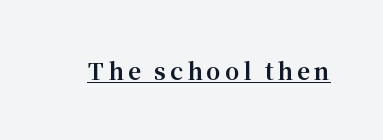
The image shows 23 px bold type, upright; set underlined.
